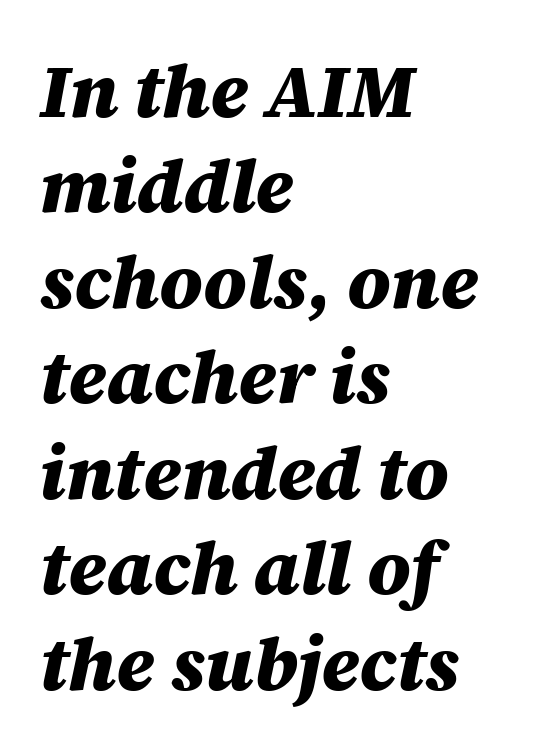
Strong, thick strokes mark this as bold type. The gap between lines stays unmarked. Caption: standard tracking, unaltered. Notice how descenders clear the ascenders below comfortably — that's standard leading. One-word summary of the alignment: left. The text carries the slant typical of an italic or oblique font.
